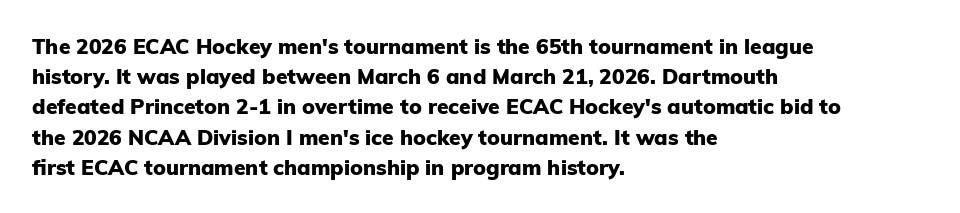
Emphasis by weight is at full strength: bold. Compared with typical body copy, the letter spacing here is the same. The passage shown is not underscored anywhere. Each new line begins a customary step beneath the previous one.
